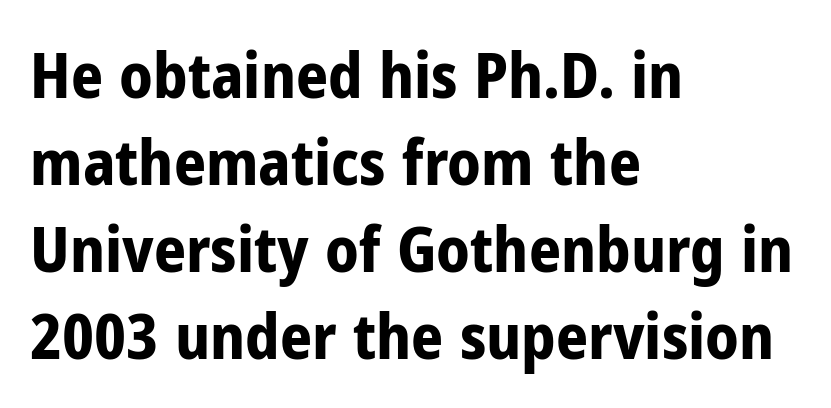
Typographically, this falls in the sans-serif category. Standard letterfit; no display-style spreading of the glyphs. Do the characters align in a grid? No, the font is proportional. Notice how descenders clear the ascenders below comfortably — that's standard leading. The gap between lines stays unmarked.
